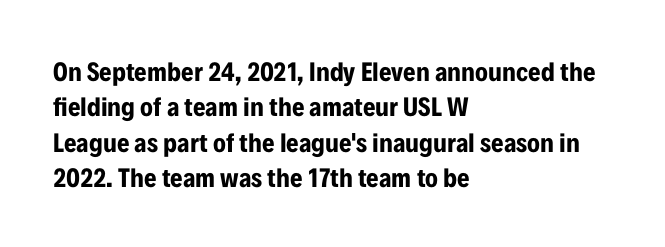
A clean baseline with only descenders dipping below it. These lines stack with their left ends in a neat column. Regular leading. Pretty heavy lettering here — definitely bold. Does extra space separate the letters? No, they use regular spacing.
